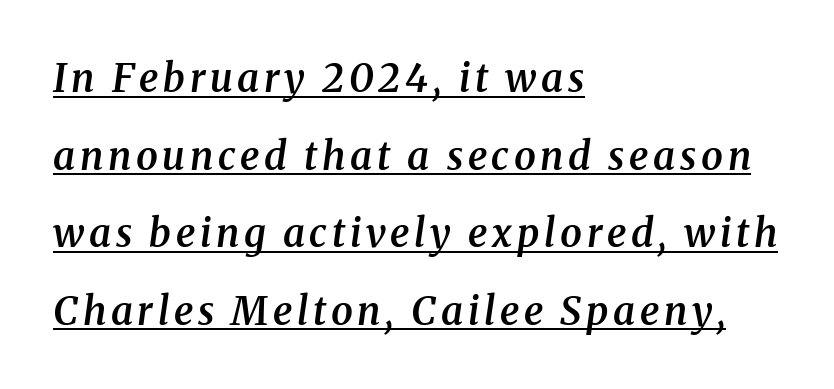
{"serif": "yes", "italic": "yes", "lean": "right", "slant_degrees": 8, "bold": "semi", "weight": "semibold", "width": "normal", "stroke_contrast": "medium", "x_height": "medium", "monospaced": "no", "underline": "yes", "align": "left", "line_spacing": "loose", "line_spacing_ratio": 1.99, "glyph_px": 39}
